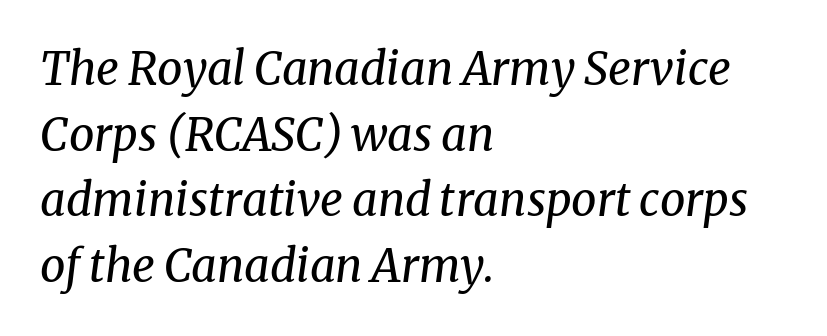
{"serif": "yes", "italic": "yes", "lean": "right", "slant_degrees": 8, "bold": "no", "weight": "regular", "width": "normal", "stroke_contrast": "medium", "x_height": "medium", "monospaced": "no", "underline": "no", "align": "left", "line_spacing": "normal", "line_spacing_ratio": 1.46, "letter_spacing": "normal", "letter_spacing_em": 0.0, "glyph_px": 45}
